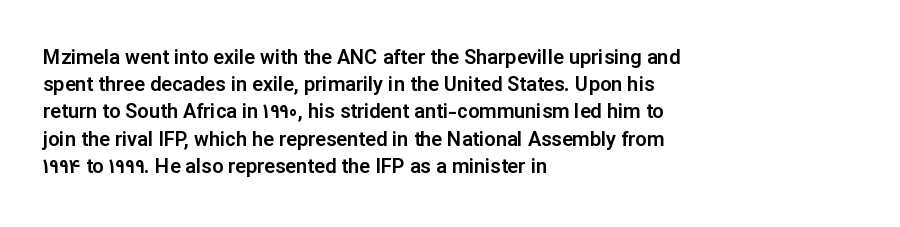
Q: Is the text italic (slanted)? A: No, it is upright.
Q: Is the text underlined? A: No.
Q: How is the paragraph aligned? A: Left-aligned.
Q: Is the spacing between letters normal or unusually wide? A: Normal.
Q: Is the spacing between lines tight, normal or loose? A: Normal.
